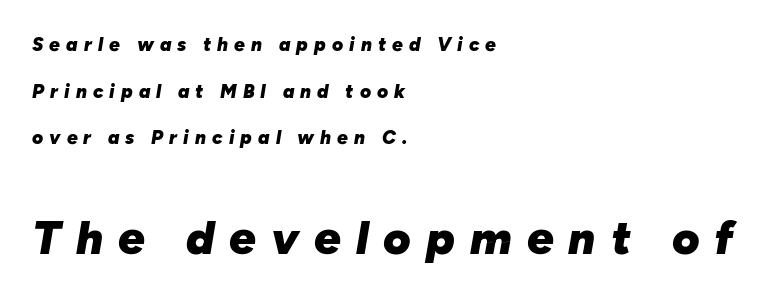
The image shows 47 px heavy type, italic (leaning right); set left-aligned, loose line spacing (2.45x), unusually wide letter spacing (+0.32 em), not underlined; the second (bottom) block is 2.47x larger; low stroke contrast and a medium x-height.
